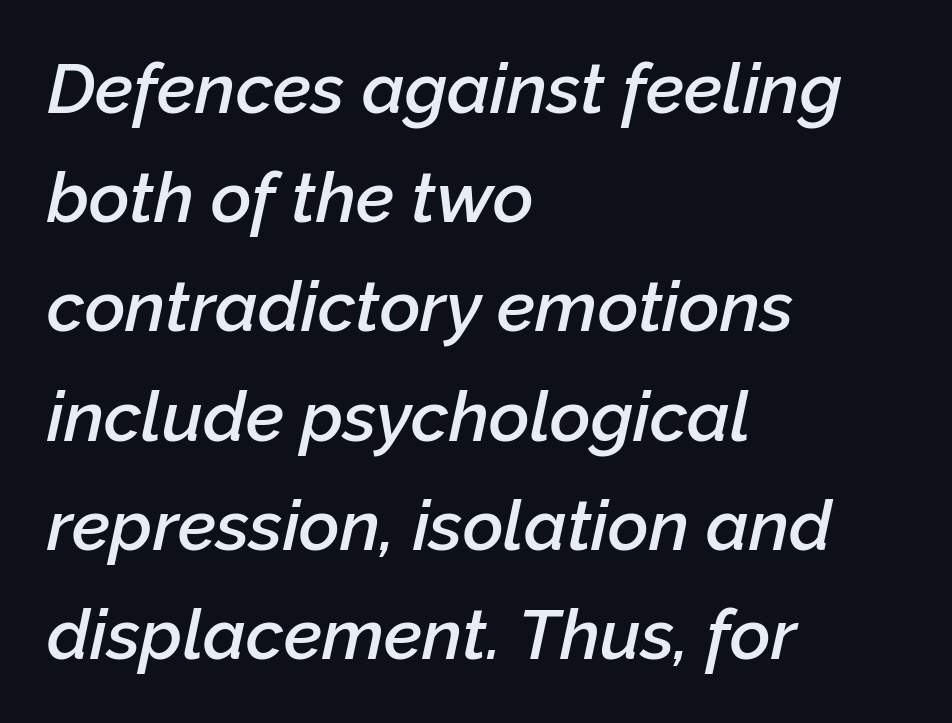
Q: Is the text bold? A: Semi-bold.
Q: Is the text italic (slanted)? A: Yes, it leans right by about 12 degrees.
Q: Is the text underlined? A: No.
Q: How is the paragraph aligned? A: Left-aligned.
Q: Is the spacing between letters normal or unusually wide? A: Normal.
Q: Is the spacing between lines tight, normal or loose? A: Normal.
Q: Width (condensed, normal, or wide)? A: Normal.
Q: Stroke contrast? A: Low.
Q: x-height? A: Medium.
Q: Monospaced? A: No.
